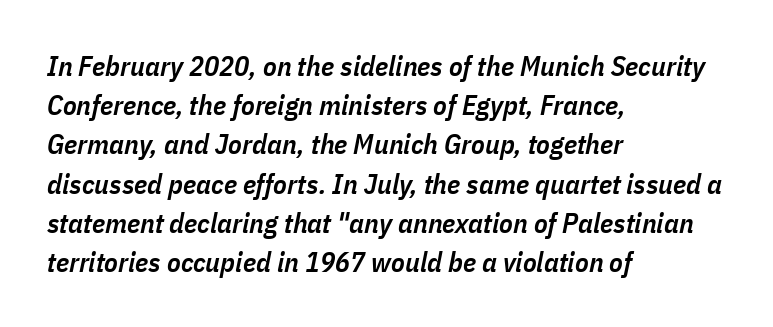
{"italic": "yes", "lean": "right", "slant_degrees": 11, "bold": "semi", "weight": "semibold", "width": "condensed", "stroke_contrast": "low", "x_height": "medium", "monospaced": "no", "underline": "no", "align": "left", "line_spacing": "normal", "line_spacing_ratio": 1.4, "letter_spacing": "normal", "letter_spacing_em": 0.0, "glyph_px": 28}
